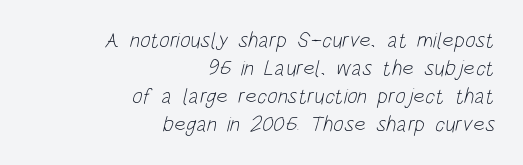
Q: Is the text bold? A: No.
Q: Is the text underlined? A: No.
Q: How is the paragraph aligned? A: Right-aligned.
Q: Is the spacing between letters normal or unusually wide? A: Normal.
Q: Is the spacing between lines tight, normal or loose? A: Normal.
